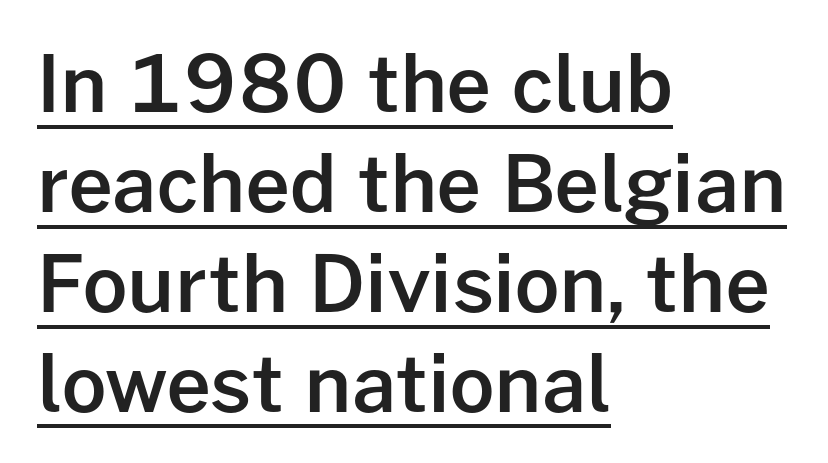
Q: Is the text bold? A: Semi-bold.
Q: Is the text italic (slanted)? A: No, it is upright.
Q: Is the typeface a serif or a sans-serif typeface? A: Sans-serif.
Q: Is the text underlined? A: Yes.
Q: How is the paragraph aligned? A: Left-aligned.
Q: Is the spacing between letters normal or unusually wide? A: Normal.
Q: Is the spacing between lines tight, normal or loose? A: Normal.
Q: Width (condensed, normal, or wide)? A: Normal.
Q: Stroke contrast? A: Low.
Q: x-height? A: Medium.
Q: Monospaced? A: No.
